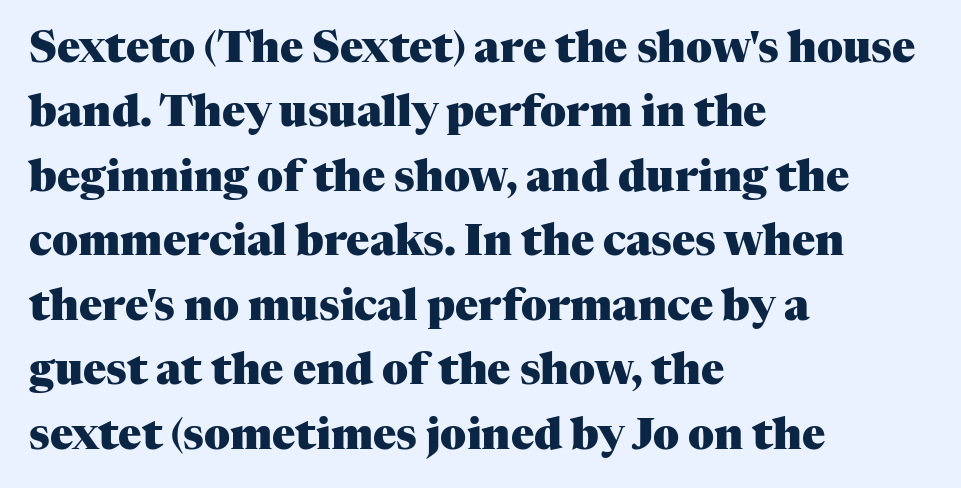
Baseline-to-baseline distance is the conventional proportion of letter height. Leftover space on each line is placed entirely after the last word. A clean baseline with only descenders dipping below it. The type sits square on the baseline with zero lean.
